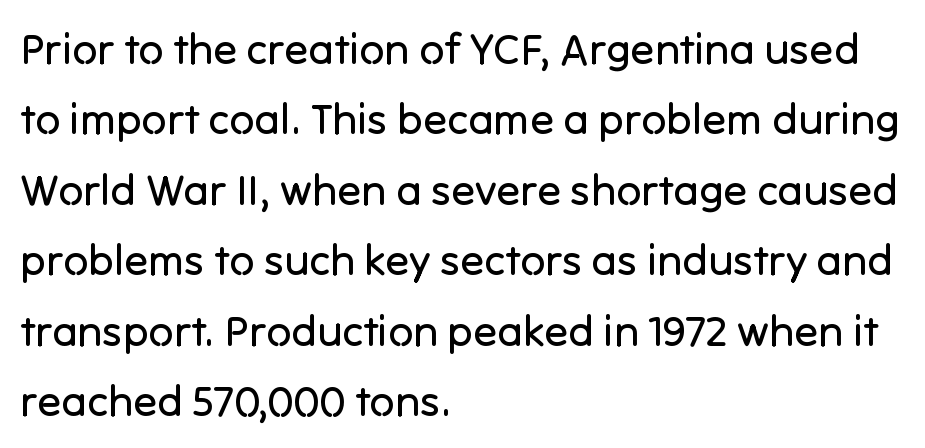
{"serif": "no", "italic": "no", "bold": "no", "weight": "regular", "width": "normal", "stroke_contrast": "low", "x_height": "medium", "monospaced": "no", "underline": "no", "align": "left", "line_spacing": "normal", "line_spacing_ratio": 1.6, "letter_spacing": "normal", "letter_spacing_em": 0.0, "glyph_px": 44}
